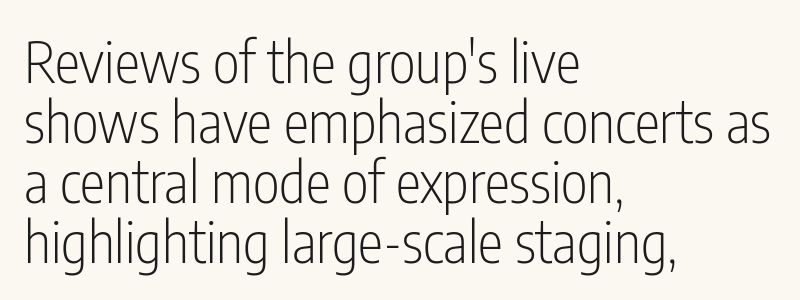
The letters stand upright; this is a roman face. The face looks like a standard text weight, possibly lighter. Type without underlining. What stands out about the letter spacing? Nothing — it is the standard amount.
